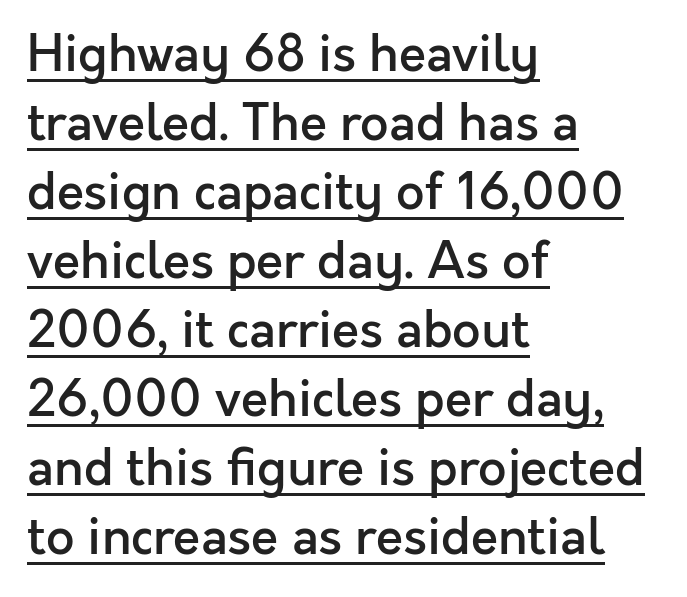
Q: Is the text bold? A: Semi-bold.
Q: Is the text italic (slanted)? A: No, it is upright.
Q: Is the typeface a serif or a sans-serif typeface? A: Sans-serif.
Q: Is the text underlined? A: Yes.
Q: How is the paragraph aligned? A: Left-aligned.
Q: Is the spacing between letters normal or unusually wide? A: Normal.
Q: Is the spacing between lines tight, normal or loose? A: Normal.
Q: Width (condensed, normal, or wide)? A: Normal.
Q: x-height? A: Medium.
Q: Monospaced? A: No.
